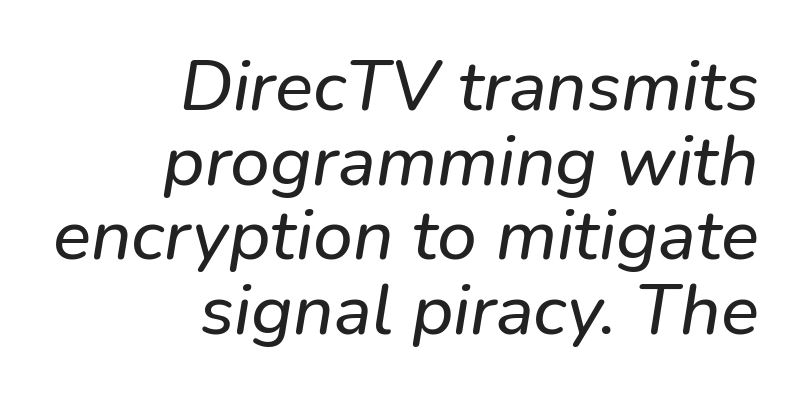
The lettering tilts uniformly, giving the passage an italic look. Vertically, the passage feels compressed, each row crowding the next. No word sits above an underline. One-word summary of the alignment: right. In terms of letterspacing, this is plain default setting. Proportional: the letters do not fall into vertical columns.
